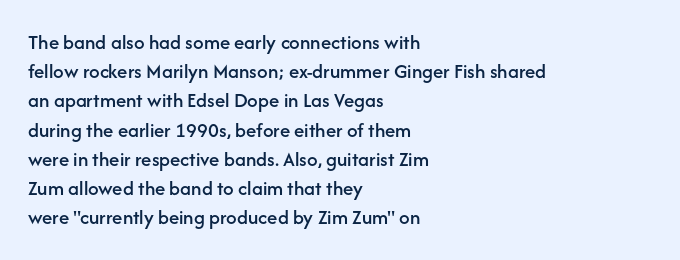
Q: Is the text italic (slanted)? A: No, it is upright.
Q: Is the text underlined? A: No.
Q: How is the paragraph aligned? A: Left-aligned.
Q: Is the spacing between letters normal or unusually wide? A: Normal.
Q: Is the spacing between lines tight, normal or loose? A: Normal.
